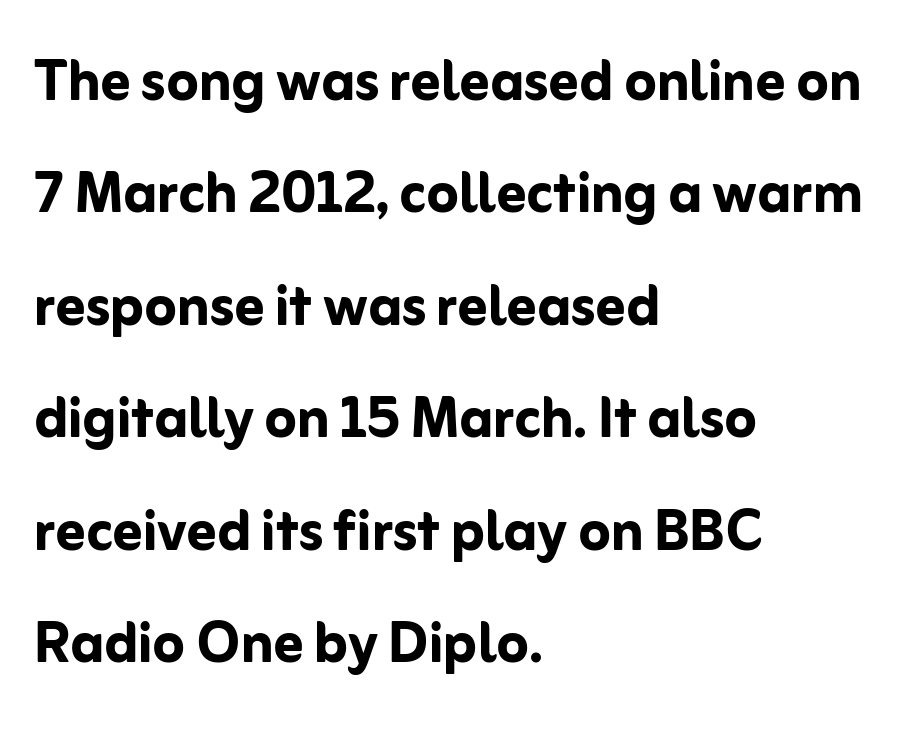
{"serif": "no", "italic": "no", "bold": "yes", "weight": "semibold", "width": "normal", "stroke_contrast": "low", "x_height": "medium", "monospaced": "no", "underline": "no", "align": "left", "line_spacing": "normal", "line_spacing_ratio": 1.54, "letter_spacing": "normal", "letter_spacing_em": 0.0, "glyph_px": 73}
